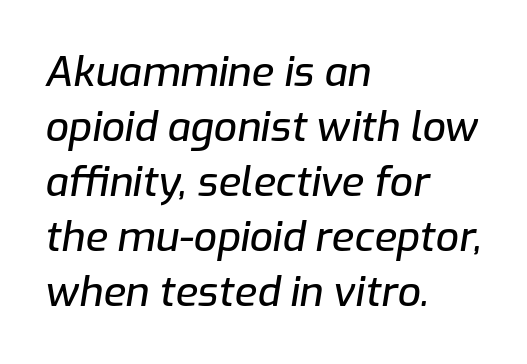
{"italic": "yes", "lean": "right", "slant_degrees": 9, "width": "normal", "stroke_contrast": "low", "x_height": "medium", "monospaced": "no", "underline": "no", "align": "left", "line_spacing": "normal", "line_spacing_ratio": 1.34, "letter_spacing": "normal", "letter_spacing_em": 0.0, "glyph_px": 41}
